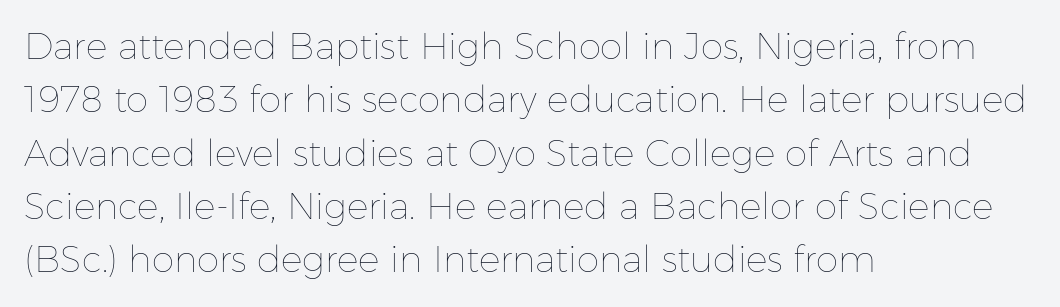
Is there much room between lines? A standard amount, neither cramped nor airy. Italic: no, the glyphs are upright roman. Each letter keeps its own natural width here, so spacing adapts to shape. The gap between lines stays unmarked.
